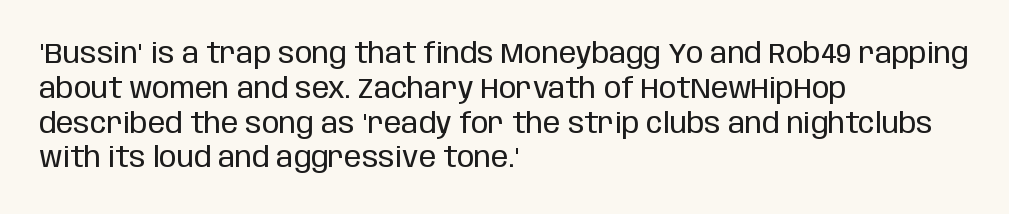
The image shows 29 px regular-weight, condensed sans-serif type, upright; set left-aligned, line spacing 1.2x, normal letter spacing, not underlined; low stroke contrast and a large x-height.
